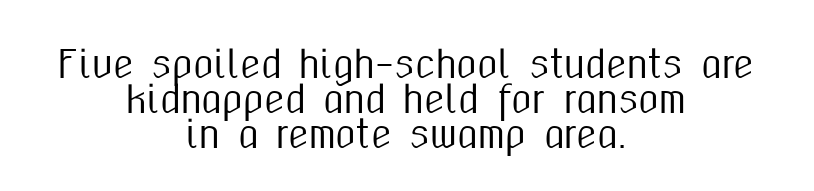
Q: Is the text italic (slanted)? A: No, it is upright.
Q: Is the typeface a serif or a sans-serif typeface? A: Sans-serif.
Q: Is the text underlined? A: No.
Q: How is the paragraph aligned? A: Centered.
Q: Is the spacing between letters normal or unusually wide? A: Normal.
Q: Is the spacing between lines tight, normal or loose? A: Tight.
Q: Width (condensed, normal, or wide)? A: Condensed.
Q: Stroke contrast? A: Medium.
Q: x-height? A: Medium.
Q: Monospaced? A: No.
